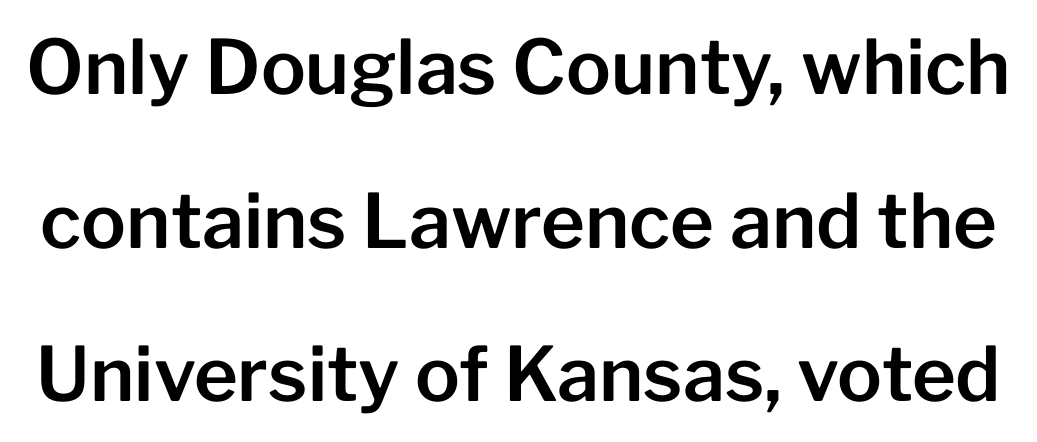
Q: Is the text italic (slanted)? A: No, it is upright.
Q: Is the typeface a serif or a sans-serif typeface? A: Sans-serif.
Q: Is the text underlined? A: No.
Q: Is the spacing between letters normal or unusually wide? A: Normal.
Q: Is the spacing between lines tight, normal or loose? A: Loose.
Q: Width (condensed, normal, or wide)? A: Normal.
Q: Stroke contrast? A: Low.
Q: x-height? A: Medium.
Q: Monospaced? A: No.
